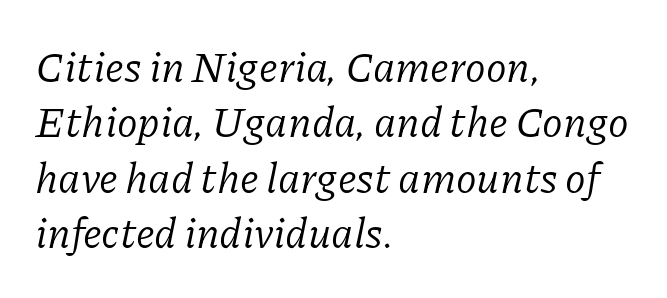
Q: Is the text bold? A: No.
Q: Is the text italic (slanted)? A: Yes, it leans right by about 11 degrees.
Q: Is the typeface a serif or a sans-serif typeface? A: Serif.
Q: Is the text underlined? A: No.
Q: How is the paragraph aligned? A: Left-aligned.
Q: Is the spacing between letters normal or unusually wide? A: Normal.
Q: Is the spacing between lines tight, normal or loose? A: Normal.
Q: Width (condensed, normal, or wide)? A: Normal.
Q: Stroke contrast? A: Low.
Q: x-height? A: Medium.
Q: Monospaced? A: No.
